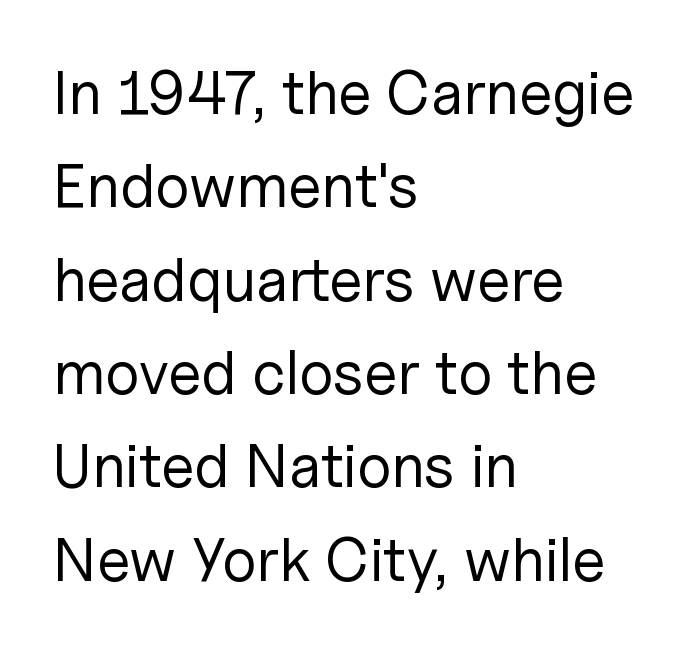
Underlining? Definitely not there. Does extra space separate the letters? No, they use regular spacing. This rendering employs a face without finishing strokes, i.e., a sans-serif. This sample is left-justified, so line endings fall wherever the words run out.
